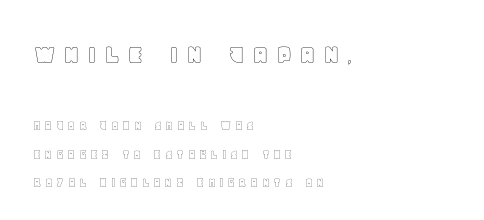
The image shows 29 px text type, upright; set left-aligned, loose line spacing (2.04x), unusually wide letter spacing (+0.24 em), not underlined; the first (top) block is 2.07x larger; a large x-height.
